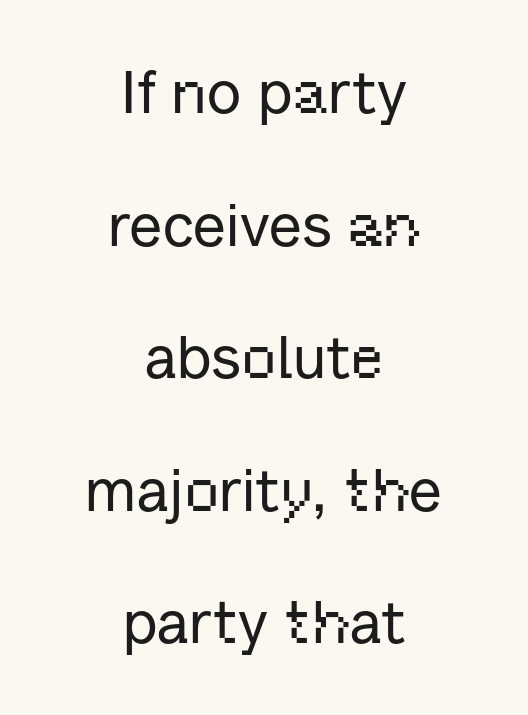
The image shows 60 px sans-serif type, upright; set centered, loose line spacing (2.21x), normal letter spacing, not underlined; low stroke contrast and a medium x-height.
